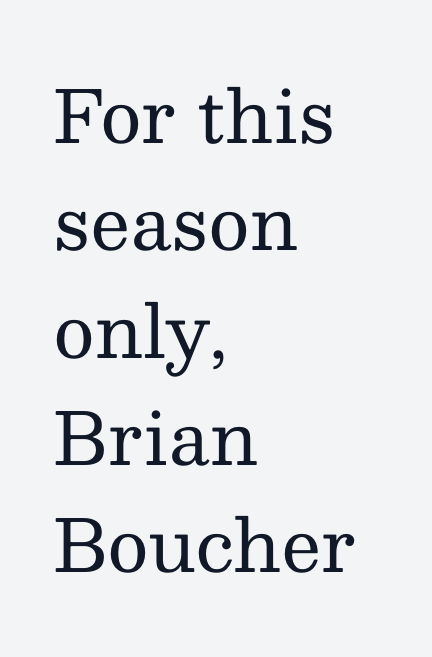
Q: Is the text bold? A: No.
Q: Is the text italic (slanted)? A: No, it is upright.
Q: Is the typeface a serif or a sans-serif typeface? A: Serif.
Q: Is the text underlined? A: No.
Q: How is the paragraph aligned? A: Left-aligned.
Q: Is the spacing between letters normal or unusually wide? A: Normal.
Q: Is the spacing between lines tight, normal or loose? A: Normal.
Q: Width (condensed, normal, or wide)? A: Normal.
Q: Stroke contrast? A: Medium.
Q: x-height? A: Medium.
Q: Monospaced? A: No.
